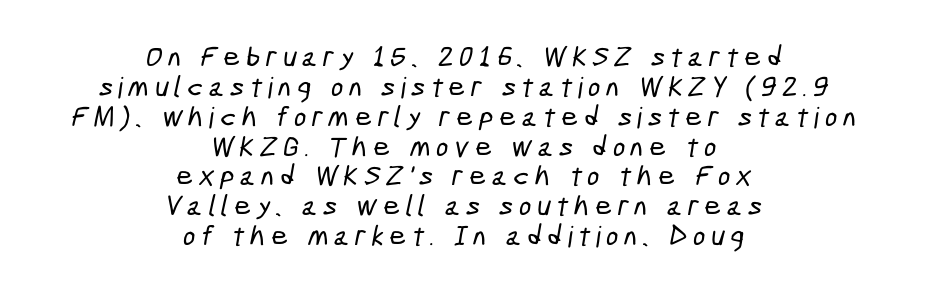
{"serif": "no", "width": "condensed", "stroke_contrast": "low", "x_height": "medium", "monospaced": "no", "underline": "no", "align": "center", "line_spacing": "tight", "line_spacing_ratio": 1.03, "letter_spacing": "wide", "letter_spacing_em": 0.2, "glyph_px": 29}
